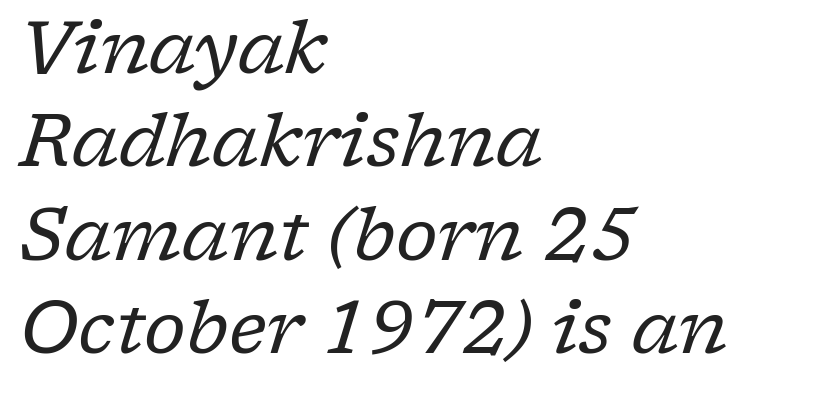
The image shows 73 px regular-weight serif type, italic (leaning right); set left-aligned, normal line spacing (1.28x), normal letter spacing, not underlined; low stroke contrast and a medium x-height.
